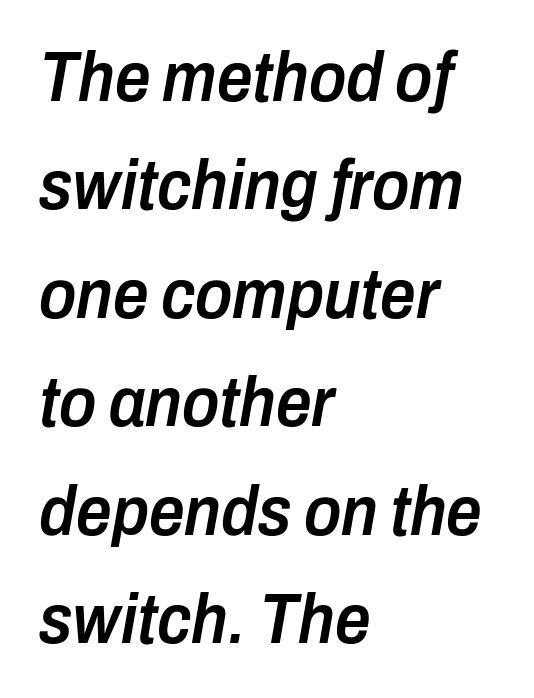
The image shows 70 px semibold, condensed type, italic (leaning right); set left-aligned, normal line spacing (1.55x), normal letter spacing, not underlined; low stroke contrast and a medium x-height.
